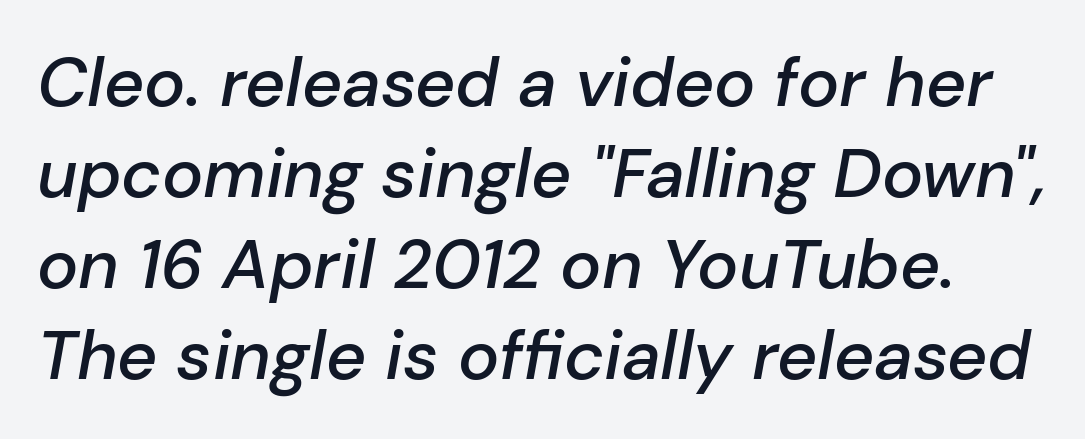
{"italic": "yes", "lean": "right", "slant_degrees": 10, "bold": "semi", "weight": "semibold", "width": "normal", "stroke_contrast": "low", "x_height": "medium", "monospaced": "no", "underline": "no", "line_spacing": "normal", "line_spacing_ratio": 1.32, "letter_spacing": "normal", "letter_spacing_em": 0.0, "glyph_px": 69}
